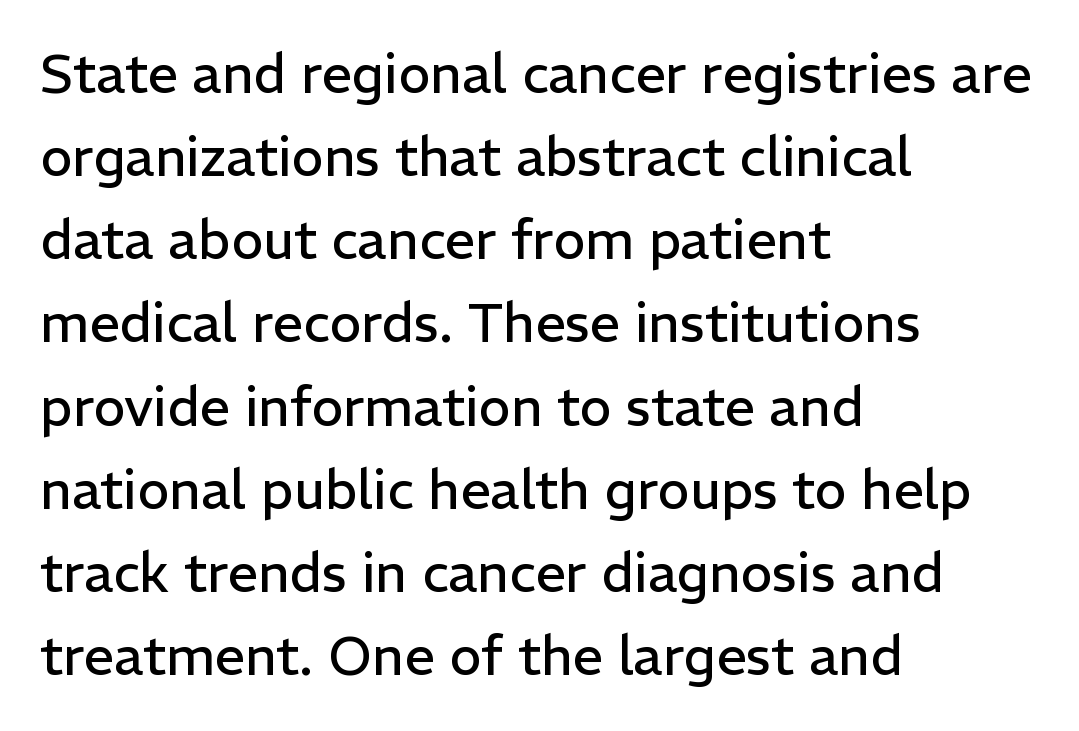
Q: Is the text bold? A: No.
Q: Is the text italic (slanted)? A: No, it is upright.
Q: Is the typeface a serif or a sans-serif typeface? A: Sans-serif.
Q: Is the text underlined? A: No.
Q: How is the paragraph aligned? A: Left-aligned.
Q: Is the spacing between letters normal or unusually wide? A: Normal.
Q: Is the spacing between lines tight, normal or loose? A: Normal.
Q: Width (condensed, normal, or wide)? A: Normal.
Q: Stroke contrast? A: Low.
Q: x-height? A: Medium.
Q: Monospaced? A: No.
